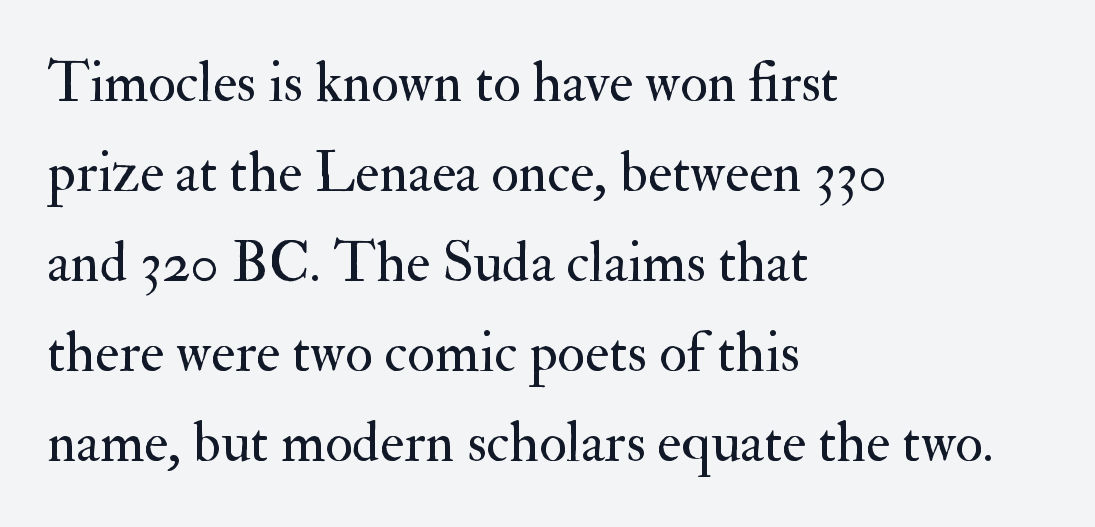
The image shows 57 px regular-weight serif type, upright; set left-aligned, normal line spacing (1.58x), normal letter spacing, not underlined; medium stroke contrast and a small x-height.
